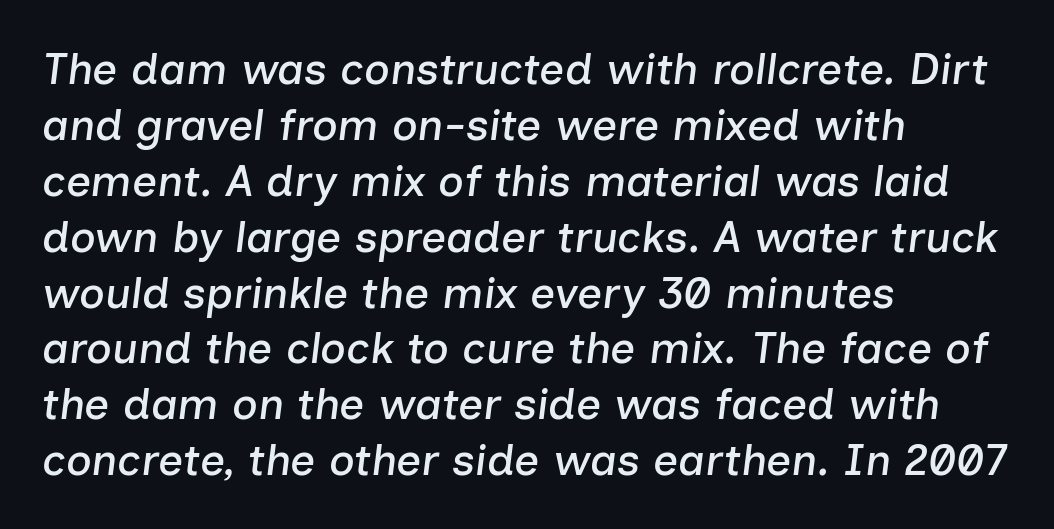
The lines are quadded left. Would a proofreader flag this as italicized? Yes. A bare baseline throughout the passage. Here the glyphs are tracked normally, forming tight word shapes. The passage shown is typed in a proportional face where columns would drift. Quick note: interline space is typical.
